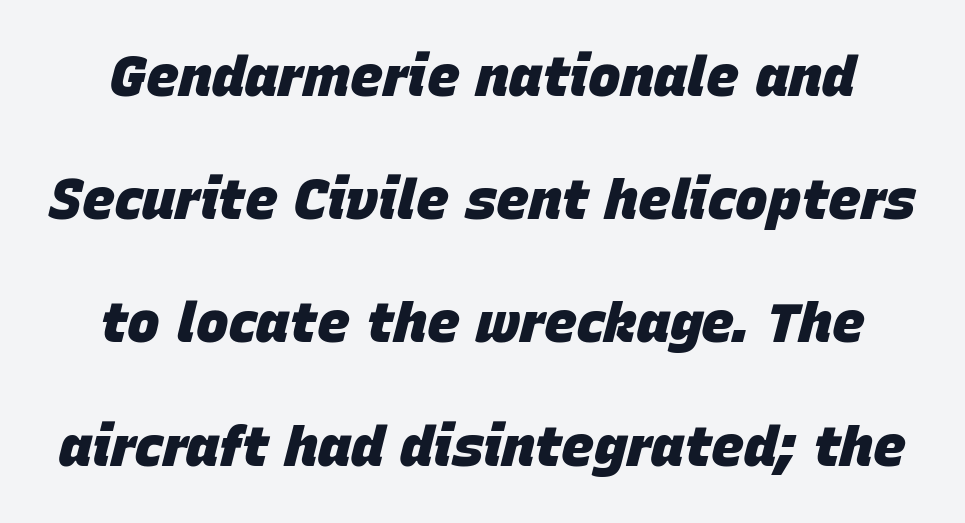
Bold? Absolutely — the strokes are thick and heavy. Inter-character spacing is left at the font's built-in metrics. When letters slant like this, we call the style italic. Any mark beneath the type? The region is blank.
